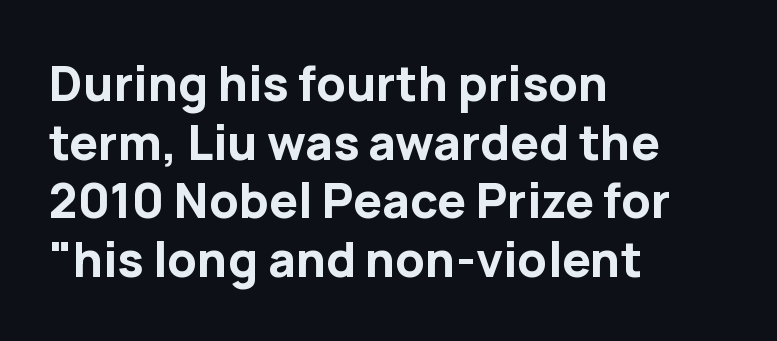
Q: Is the text bold? A: Yes.
Q: Is the text italic (slanted)? A: No, it is upright.
Q: Is the typeface a serif or a sans-serif typeface? A: Sans-serif.
Q: Is the text underlined? A: No.
Q: How is the paragraph aligned? A: Left-aligned.
Q: Is the spacing between letters normal or unusually wide? A: Normal.
Q: Width (condensed, normal, or wide)? A: Normal.
Q: Stroke contrast? A: Low.
Q: x-height? A: Medium.
Q: Monospaced? A: No.
